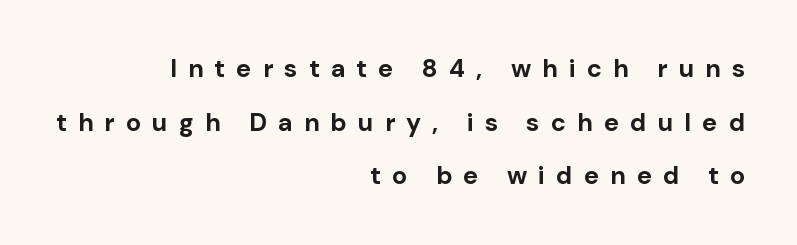
{"italic": "no", "bold": "yes", "underline": "no", "align": "right", "line_spacing": "loose", "line_spacing_ratio": 2.15, "letter_spacing": "wide", "letter_spacing_em": 0.45, "glyph_px": 25}
